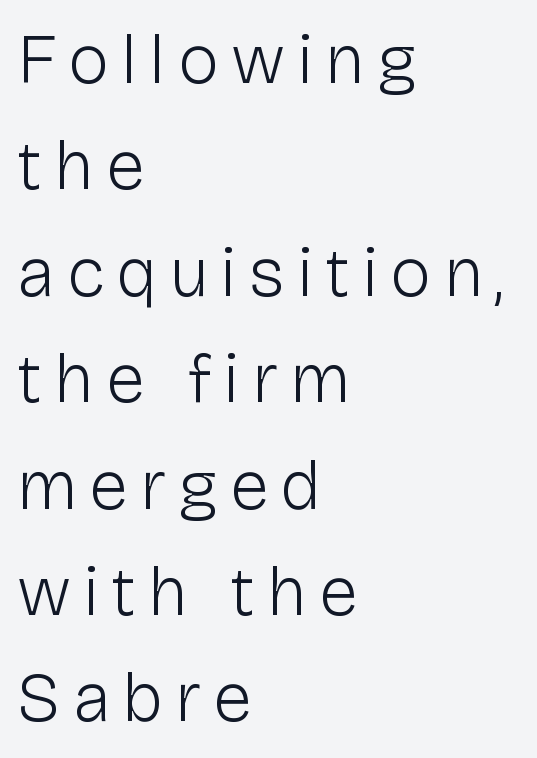
Q: Is the text bold? A: No.
Q: Is the text italic (slanted)? A: No, it is upright.
Q: Is the typeface a serif or a sans-serif typeface? A: Sans-serif.
Q: Is the text underlined? A: No.
Q: How is the paragraph aligned? A: Left-aligned.
Q: Is the spacing between lines tight, normal or loose? A: Normal.
Q: Width (condensed, normal, or wide)? A: Normal.
Q: Stroke contrast? A: Low.
Q: x-height? A: Medium.
Q: Monospaced? A: No.
